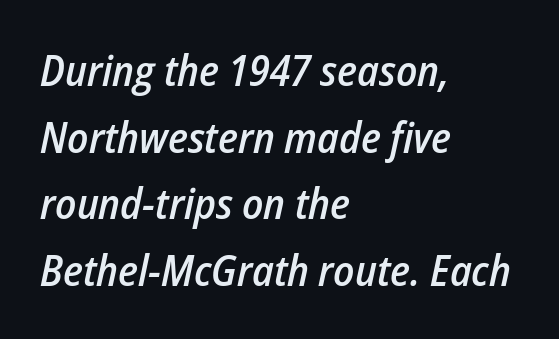
The image shows 43 px semibold, condensed type, italic (leaning right); set left-aligned, normal line spacing (1.55x), normal letter spacing, not underlined; low stroke contrast and a medium x-height.
